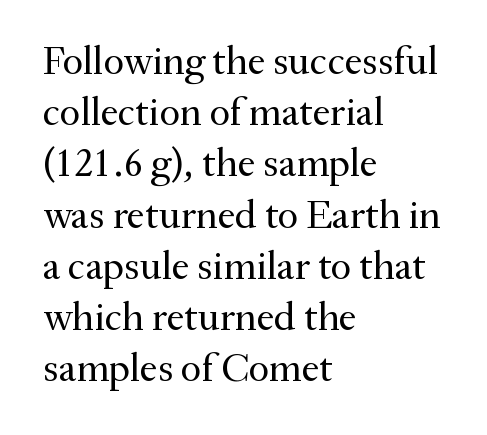
Weight class: somewhere from thin through regular. The font's upright variant was chosen for this text. Evenly set lines give the paragraph a standard silhouette. Letter spacing: default. What kind of face is this? One with serifs.
